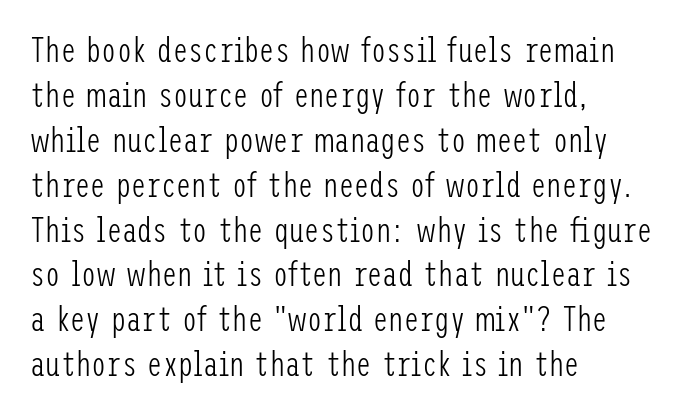
The image shows 34 px light, condensed sans-serif type, upright; set left-aligned, normal line spacing (1.32x), normal letter spacing, not underlined; low stroke contrast and a medium x-height.
